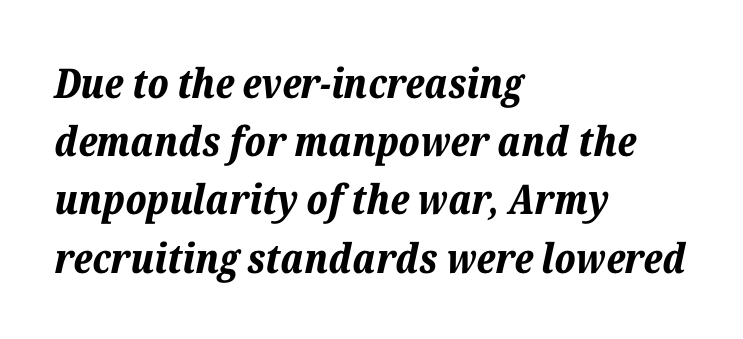
Q: Is the text bold? A: Yes.
Q: Is the text italic (slanted)? A: Yes, it leans right by about 12 degrees.
Q: Is the text underlined? A: No.
Q: How is the paragraph aligned? A: Left-aligned.
Q: Is the spacing between letters normal or unusually wide? A: Normal.
Q: Is the spacing between lines tight, normal or loose? A: Normal.
Q: Width (condensed, normal, or wide)? A: Normal.
Q: Stroke contrast? A: Low.
Q: x-height? A: Medium.
Q: Monospaced? A: No.
